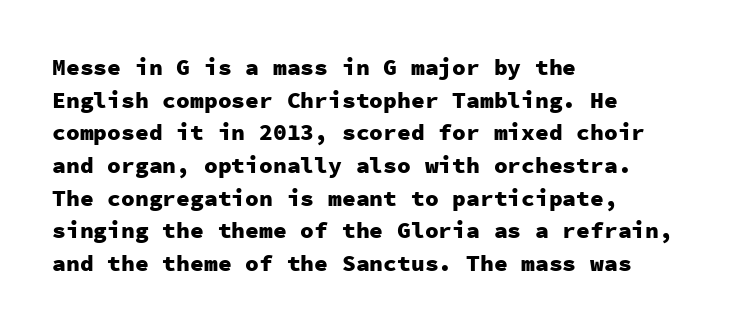
{"italic": "no", "bold": "yes", "underline": "no", "align": "left", "line_spacing": "normal", "line_spacing_ratio": 1.42, "letter_spacing": "normal", "letter_spacing_em": 0.0, "glyph_px": 23}
